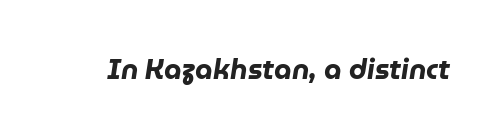
{"italic": "yes", "lean": "right", "slant_degrees": 9, "bold": "yes", "weight": "heavy", "width": "normal", "stroke_contrast": "low", "x_height": "medium", "monospaced": "no", "underline": "no", "letter_spacing": "normal", "letter_spacing_em": 0.0, "glyph_px": 28}
